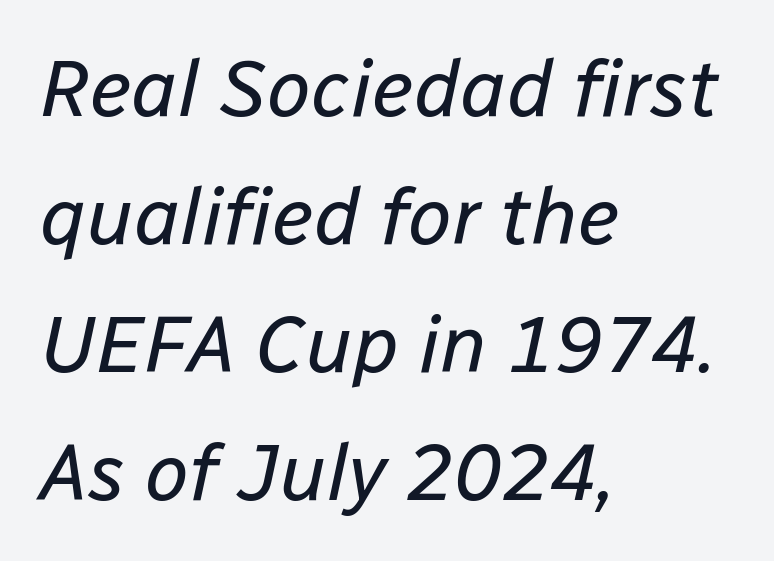
Spacing verdict: proportional, widths tailored to each character. Caption: face not bold, strokes unweighted. The words here are not underlined. The axis of the letterforms is tilted away from vertical. The paragraph has a hard left edge and a soft right edge.
